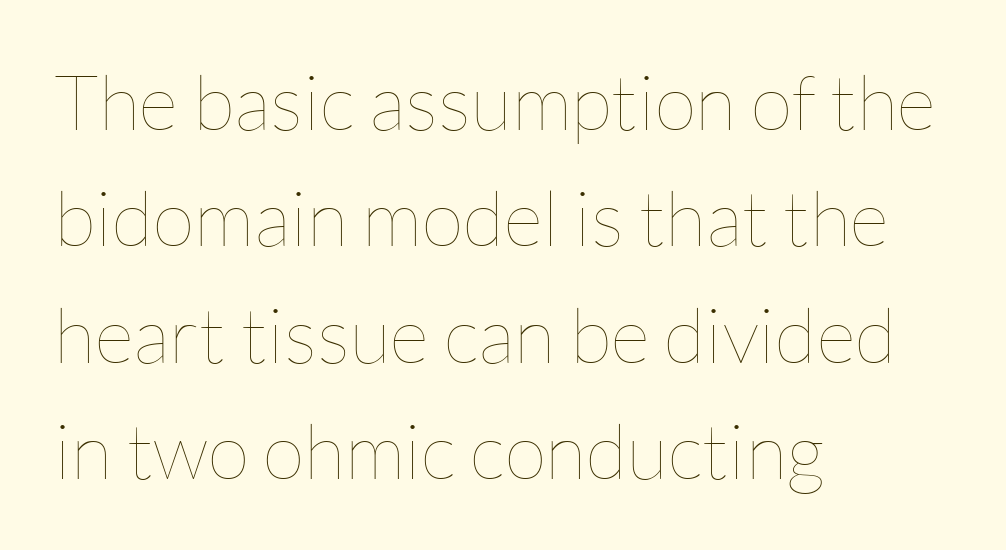
Q: Is the text bold? A: No.
Q: Is the text italic (slanted)? A: No, it is upright.
Q: Is the text underlined? A: No.
Q: How is the paragraph aligned? A: Left-aligned.
Q: Is the spacing between letters normal or unusually wide? A: Normal.
Q: Is the spacing between lines tight, normal or loose? A: Normal.
Q: Width (condensed, normal, or wide)? A: Normal.
Q: Stroke contrast? A: Low.
Q: x-height? A: Medium.
Q: Monospaced? A: No.
